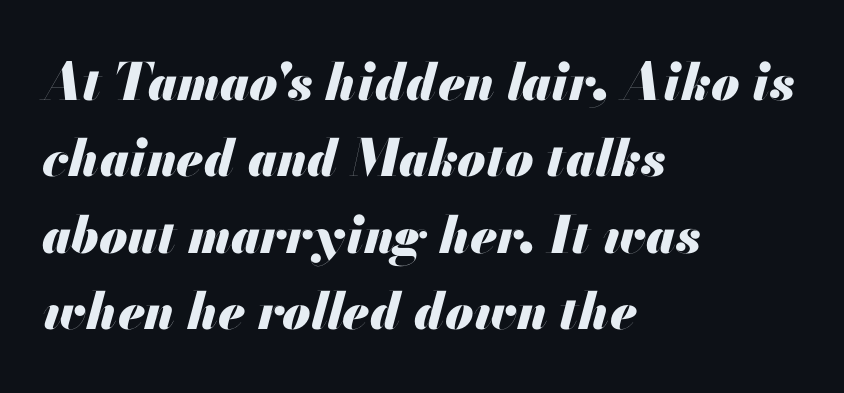
{"italic": "yes", "lean": "right", "slant_degrees": 13, "bold": "yes", "weight": "heavy", "width": "normal", "stroke_contrast": "medium", "x_height": "small", "monospaced": "no", "underline": "no", "align": "left", "line_spacing": "normal", "line_spacing_ratio": 1.5, "letter_spacing": "normal", "letter_spacing_em": 0.0, "glyph_px": 51}
